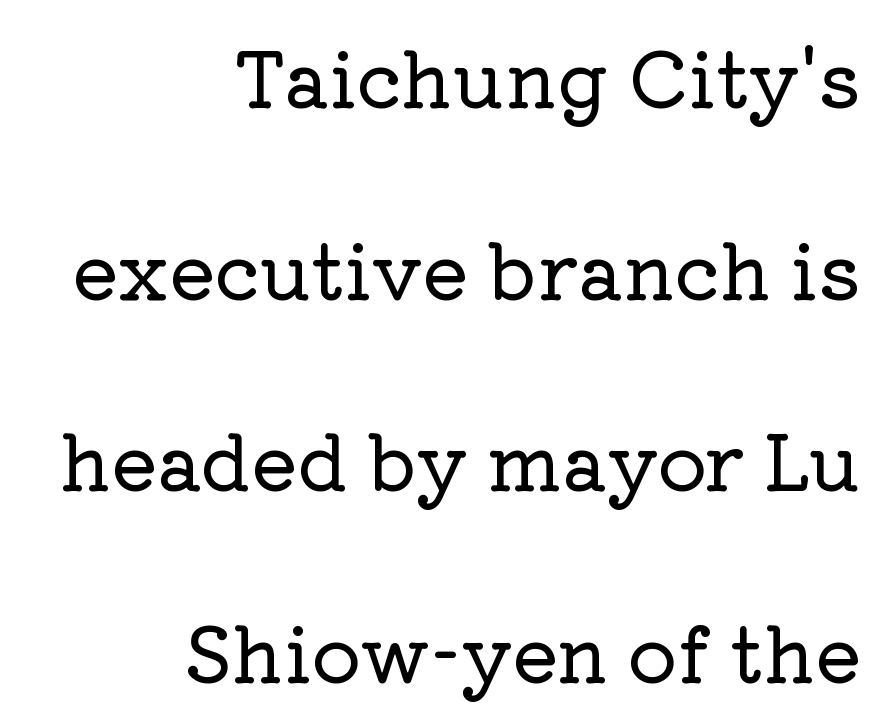
The image shows 77 px serif type, upright; set right-aligned, loose line spacing (2.49x), normal letter spacing, not underlined; low stroke contrast and a medium x-height.
